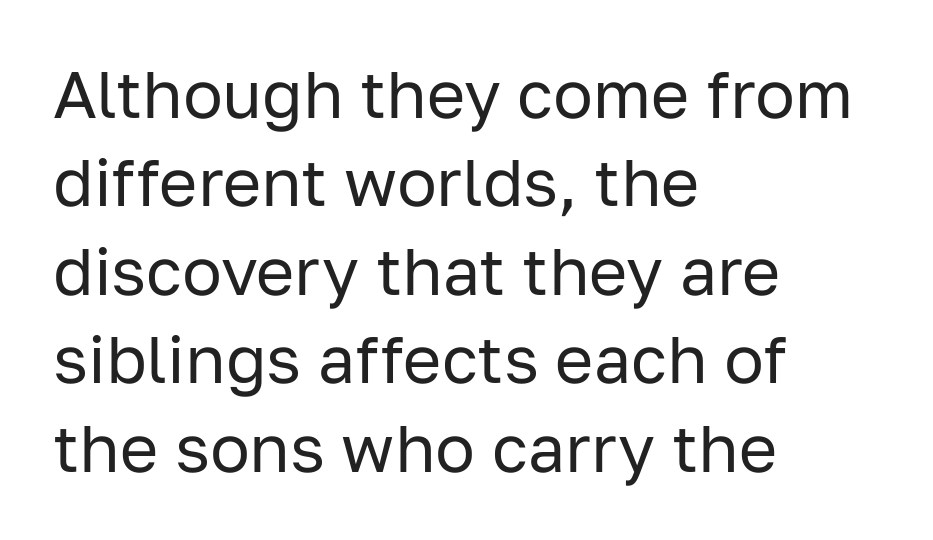
The image shows 66 px regular-weight sans-serif type, upright; set left-aligned, normal line spacing (1.34x), normal letter spacing, not underlined; low stroke contrast and a medium x-height.
